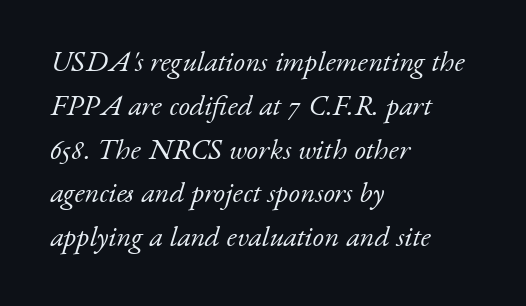
Q: Is the text bold? A: No.
Q: Is the text italic (slanted)? A: Yes, it leans right by about 17 degrees.
Q: Is the typeface a serif or a sans-serif typeface? A: Serif.
Q: Is the text underlined? A: No.
Q: How is the paragraph aligned? A: Left-aligned.
Q: Is the spacing between letters normal or unusually wide? A: Normal.
Q: Is the spacing between lines tight, normal or loose? A: Normal.
Q: Width (condensed, normal, or wide)? A: Normal.
Q: Stroke contrast? A: Low.
Q: x-height? A: Small.
Q: Monospaced? A: No.
